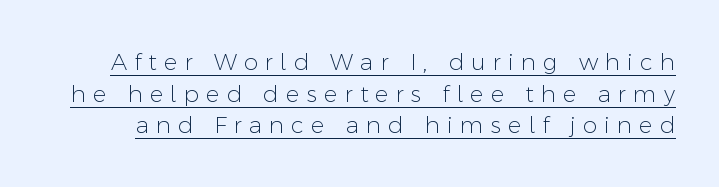
The image shows 23 px text type, upright; set normal line spacing (1.37x), unusually wide letter spacing (+0.31 em), underlined.
